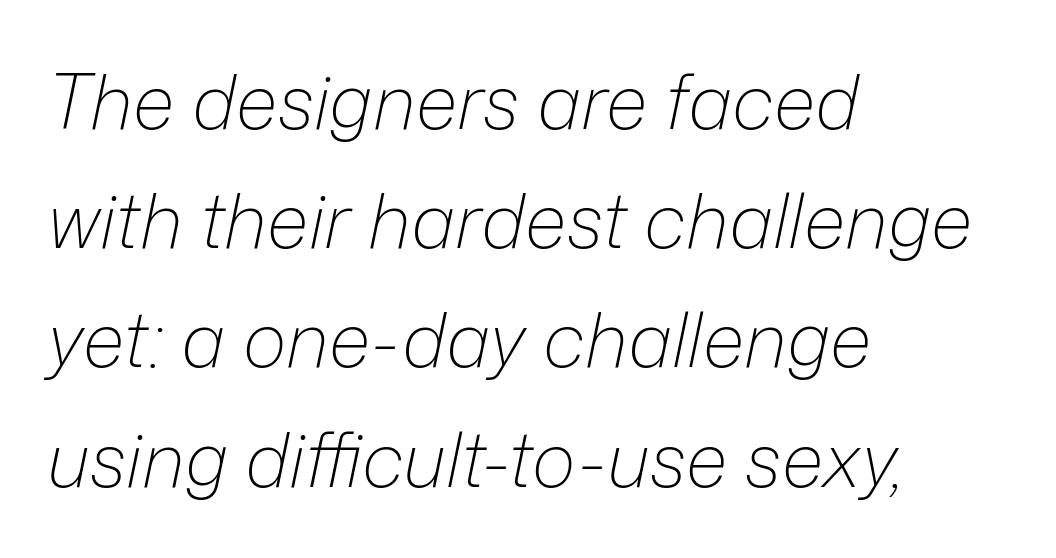
The image shows 75 px light type, italic (leaning right); set left-aligned, normal line spacing (1.59x), normal letter spacing, not underlined; low stroke contrast and a medium x-height.
